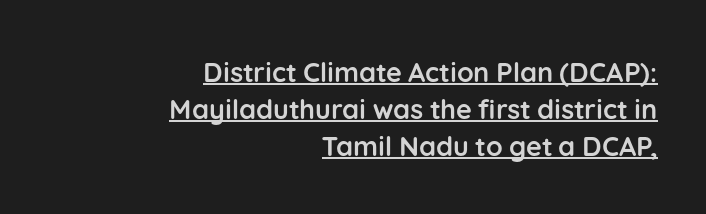
{"italic": "no", "bold": "yes", "underline": "yes", "align": "right", "line_spacing": "normal", "line_spacing_ratio": 1.37, "letter_spacing": "normal", "letter_spacing_em": 0.0, "glyph_px": 27}
